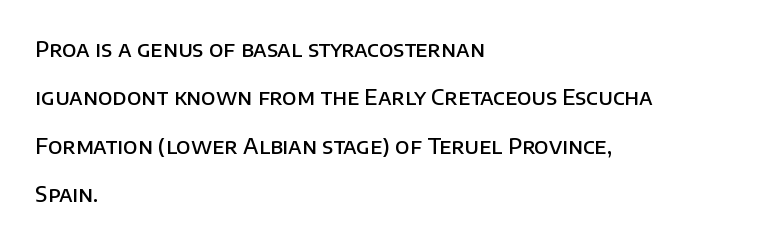
The image shows 21 px text type, upright; set left-aligned, loose line spacing (2.3x), normal letter spacing, not underlined.
